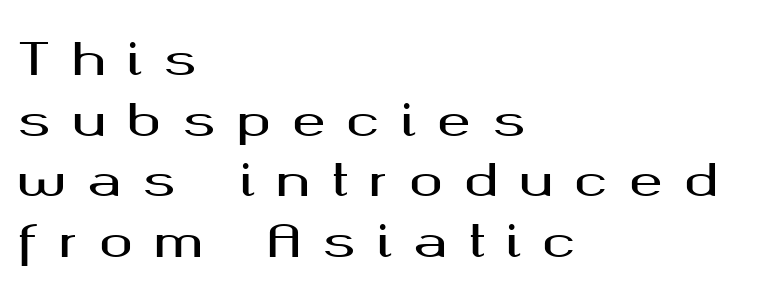
The image shows 45 px wide sans-serif type, upright; set left-aligned, normal line spacing (1.35x), unusually wide letter spacing (+0.47 em), not underlined; medium stroke contrast and a medium x-height.
